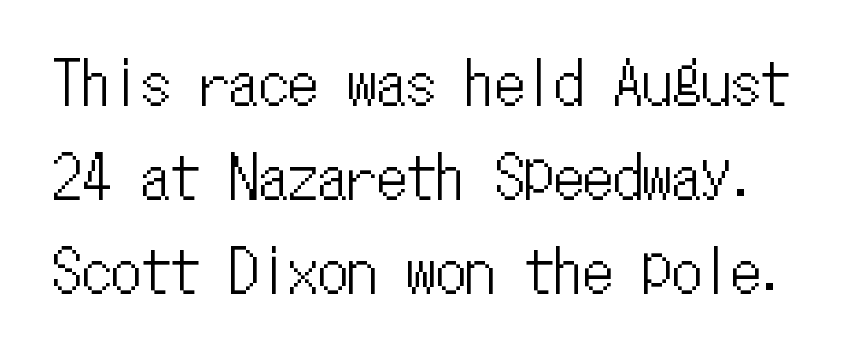
The image shows 59 px condensed type, upright, monospaced; set normal line spacing (1.59x), normal letter spacing, not underlined; low stroke contrast and a medium x-height.
